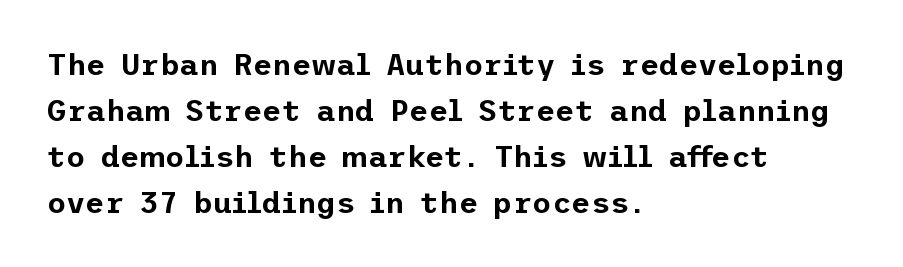
The image shows 30 px sans-serif type, upright; set left-aligned, normal line spacing (1.53x), normal letter spacing, not underlined; low stroke contrast and a medium x-height.
